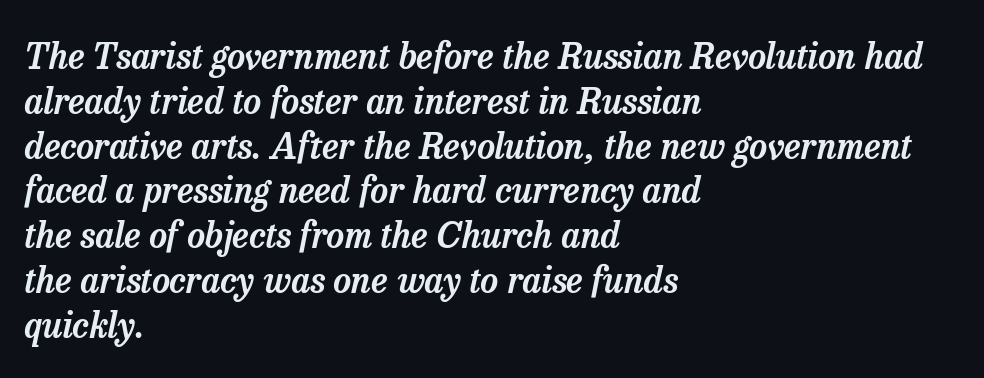
The image shows 35 px serif type, italic (leaning right); set left-aligned, normal line spacing (1.28x), normal letter spacing, not underlined; low stroke contrast and a medium x-height.
